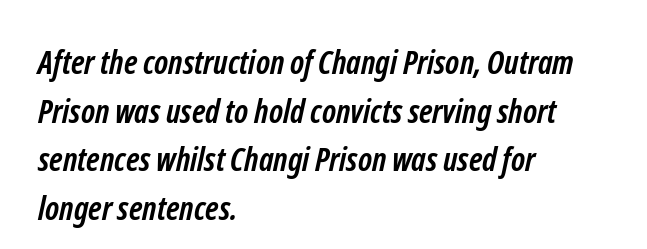
{"serif": "no", "bold": "yes", "weight": "semibold", "width": "condensed", "stroke_contrast": "low", "x_height": "medium", "monospaced": "no", "underline": "no", "align": "left", "line_spacing": "normal", "line_spacing_ratio": 1.47, "letter_spacing": "normal", "letter_spacing_em": 0.0, "glyph_px": 33}
